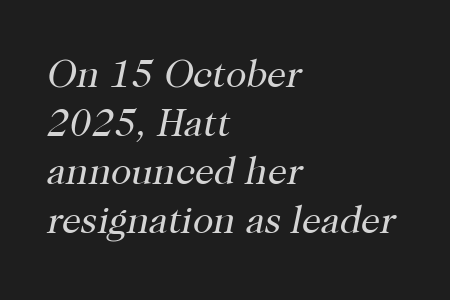
{"serif": "yes", "italic": "yes", "lean": "right", "slant_degrees": 12, "bold": "no", "weight": "regular", "width": "normal", "stroke_contrast": "high", "x_height": "medium", "monospaced": "no", "underline": "no", "align": "left", "line_spacing": "normal", "line_spacing_ratio": 1.28, "letter_spacing": "normal", "letter_spacing_em": 0.0, "glyph_px": 38}
